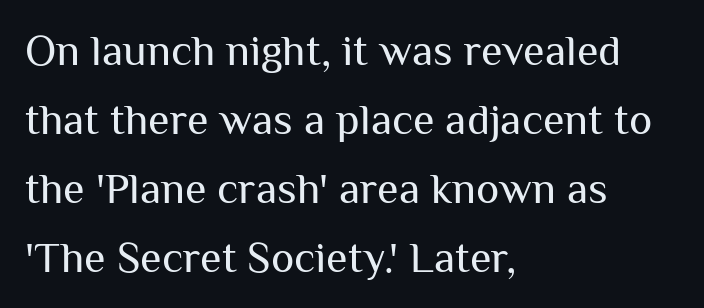
The passage shown is not underscored anywhere. Does the copy run flush right? No — it runs flush left. Ascenders rise straight up at ninety degrees. Examine the stroke ends and you'll find no serifs. The passage shown is typed in a proportional face where columns would drift. Compared with a typical body face, this is equally light or lighter still.
